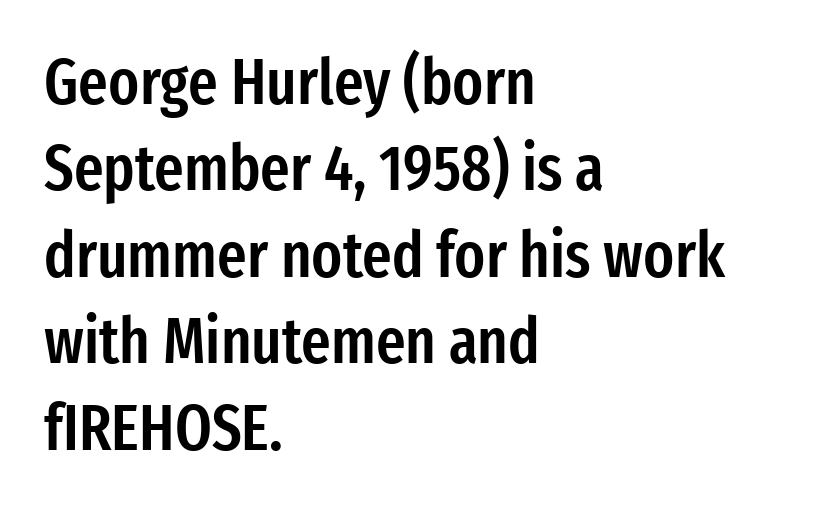
The image shows 64 px semibold, condensed sans-serif type, upright; set left-aligned, normal line spacing (1.35x), normal letter spacing, not underlined; low stroke contrast and a medium x-height.
